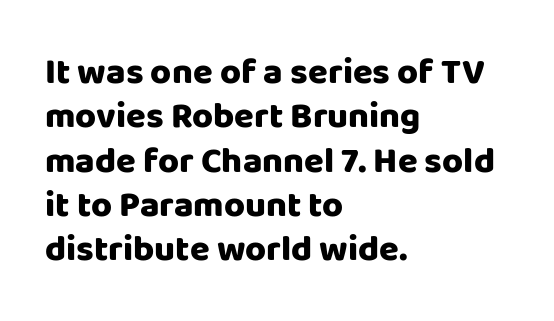
{"serif": "no", "italic": "no", "bold": "yes", "weight": "heavy", "width": "normal", "stroke_contrast": "low", "x_height": "large", "monospaced": "no", "underline": "no", "align": "left", "line_spacing_ratio": 1.23, "letter_spacing": "normal", "letter_spacing_em": 0.0, "glyph_px": 36}
